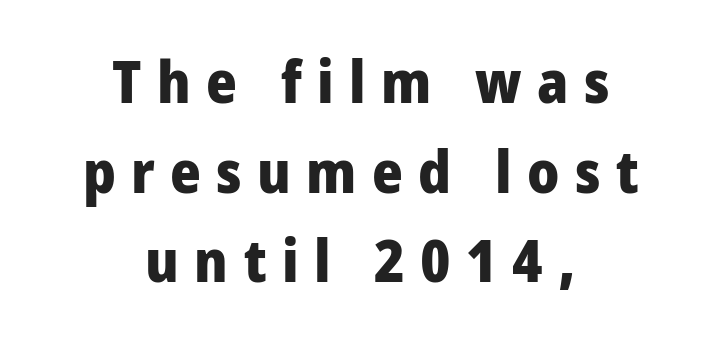
{"serif": "no", "italic": "no", "bold": "yes", "weight": "heavy", "width": "normal", "stroke_contrast": "low", "x_height": "medium", "monospaced": "no", "underline": "no", "align": "center", "line_spacing": "normal", "line_spacing_ratio": 1.52, "letter_spacing": "wide", "letter_spacing_em": 0.26, "glyph_px": 59}
